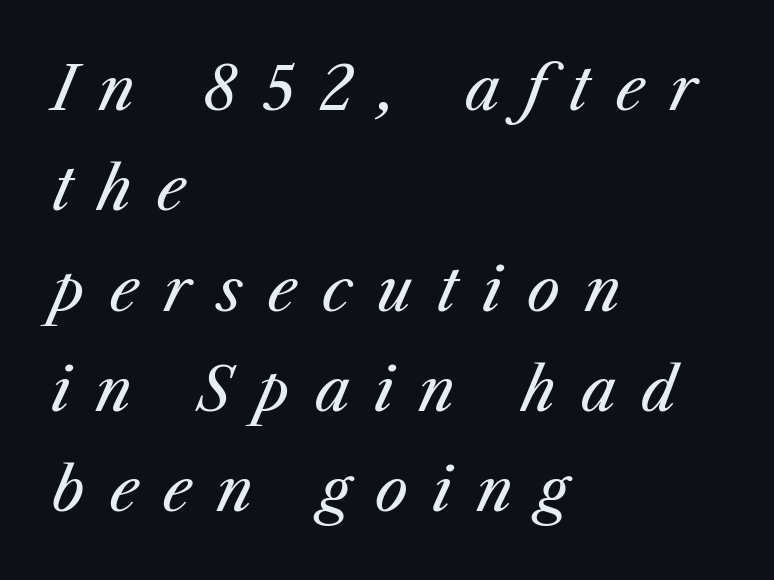
The image shows 59 px regular-weight type, italic (leaning right); set left-aligned, normal line spacing (1.7x), unusually wide letter spacing (+0.43 em), not underlined; medium stroke contrast and a medium x-height.
